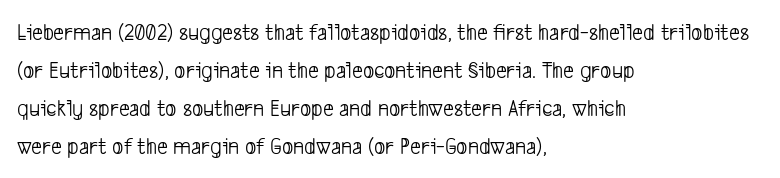
The image shows 24 px text type; set left-aligned, normal line spacing (1.58x), normal letter spacing, not underlined.
